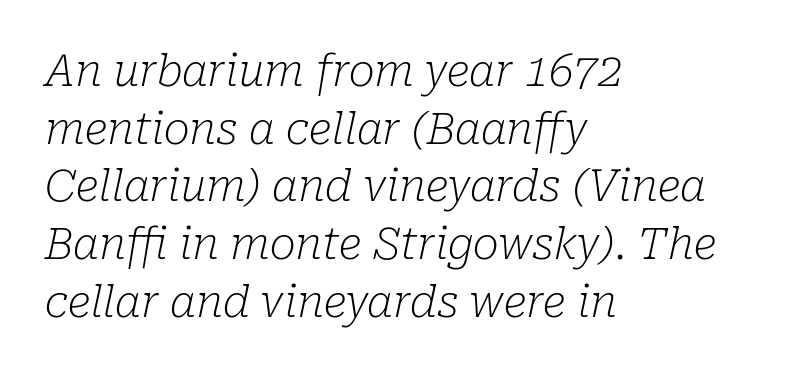
Q: Is the text bold? A: No.
Q: Is the text italic (slanted)? A: Yes, it leans right by about 10 degrees.
Q: Is the typeface a serif or a sans-serif typeface? A: Serif.
Q: Is the text underlined? A: No.
Q: How is the paragraph aligned? A: Left-aligned.
Q: Is the spacing between letters normal or unusually wide? A: Normal.
Q: Is the spacing between lines tight, normal or loose? A: Normal.
Q: Width (condensed, normal, or wide)? A: Normal.
Q: Stroke contrast? A: Low.
Q: x-height? A: Medium.
Q: Monospaced? A: No.
